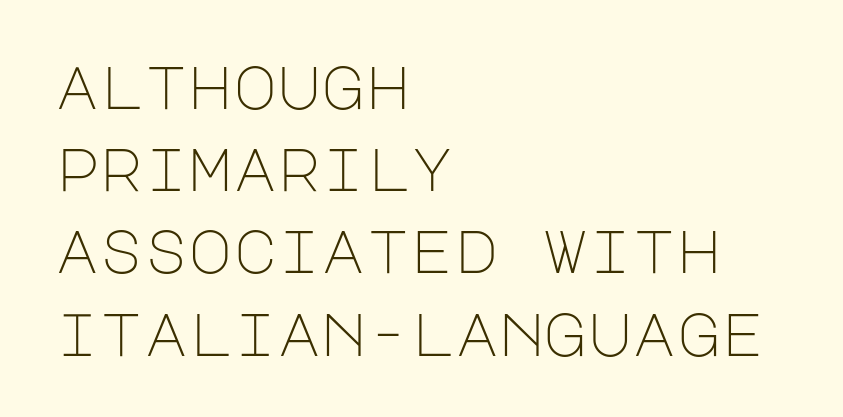
The lettering stays uniformly vertical, giving the passage a roman look. Characters follow at the spacing the type designer built in. Stroke terminals: plain, sans-serif. Line spacing here is normal. On a weight scale, this lands at 450 or below.
